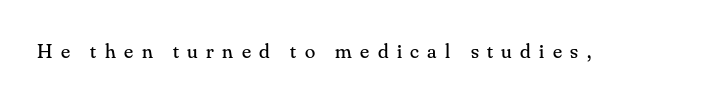
No heavy texture on the line: the type isn't bold. Bare-footed words on every line. The letters are spread apart with noticeably loose tracking. You can tell it's not italic because the verticals are truly vertical.
